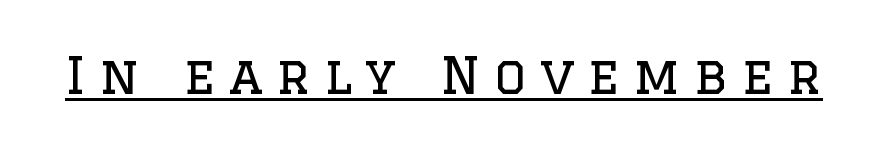
Q: Is the text bold? A: No.
Q: Is the text italic (slanted)? A: No, it is upright.
Q: Is the typeface a serif or a sans-serif typeface? A: Serif.
Q: Is the text underlined? A: Yes.
Q: Is the spacing between letters normal or unusually wide? A: Unusually wide.
Q: Width (condensed, normal, or wide)? A: Normal.
Q: Stroke contrast? A: Low.
Q: x-height? A: Large.
Q: Monospaced? A: No.
